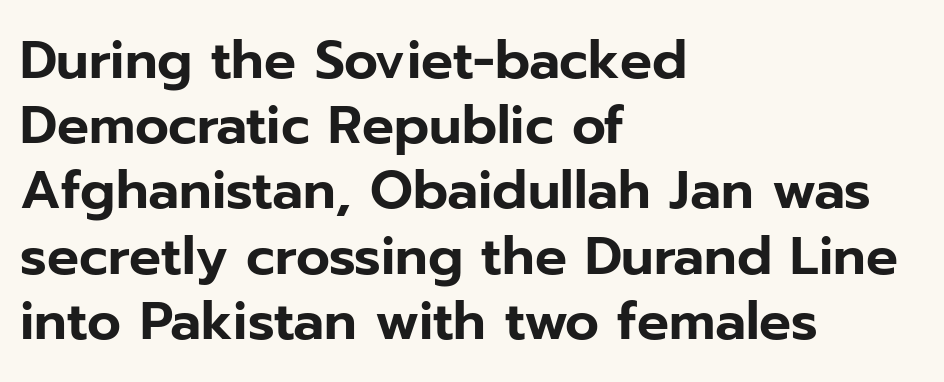
Each letter keeps its own natural width here, so spacing adapts to shape. Tall strokes in this sample are plumb rather than angled. Leftover space on each line is placed entirely after the last word. You can tell from the bare stems that sans-serif type was used. Check under the words: just untouched page. Honestly, the letter spacing is just normal — you wouldn't notice it.
